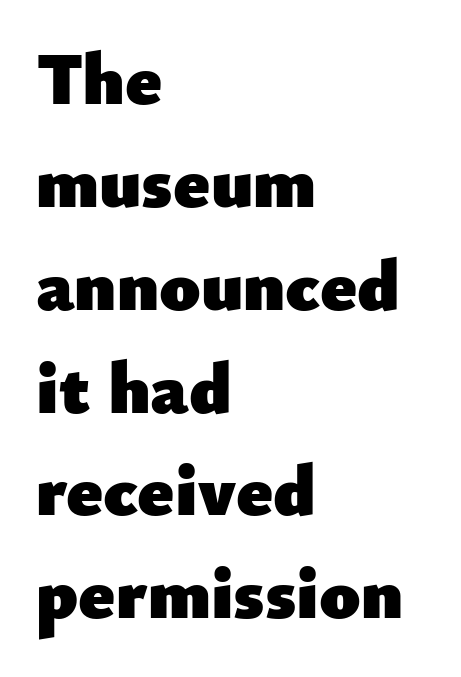
How would I describe the line gaps? Plain and ordinary. This sample uses a sans-serif face. The rendering uses a bold face; every stroke is thick and dark. Letter spacing: default.
